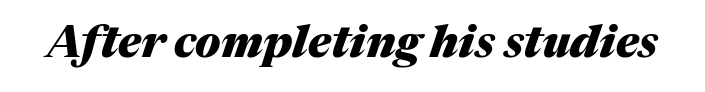
The image shows 45 px heavy type, italic (leaning right); set normal letter spacing, not underlined; medium stroke contrast and a medium x-height.
